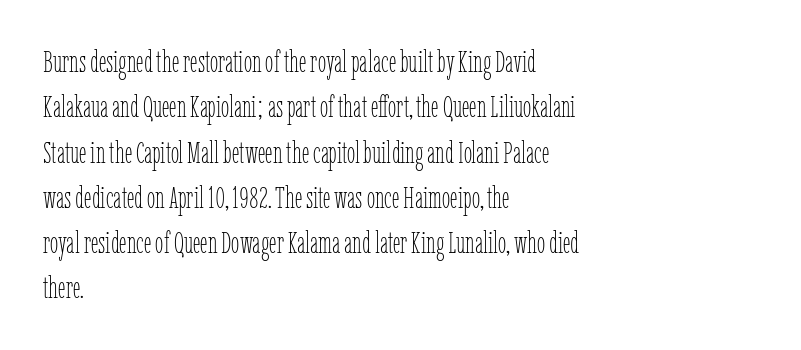
{"italic": "no", "bold": "no", "weight": "thin", "width": "condensed", "stroke_contrast": "low", "x_height": "medium", "monospaced": "no", "underline": "no", "align": "left", "line_spacing": "normal", "line_spacing_ratio": 1.51, "letter_spacing": "normal", "letter_spacing_em": 0.0, "glyph_px": 30}
